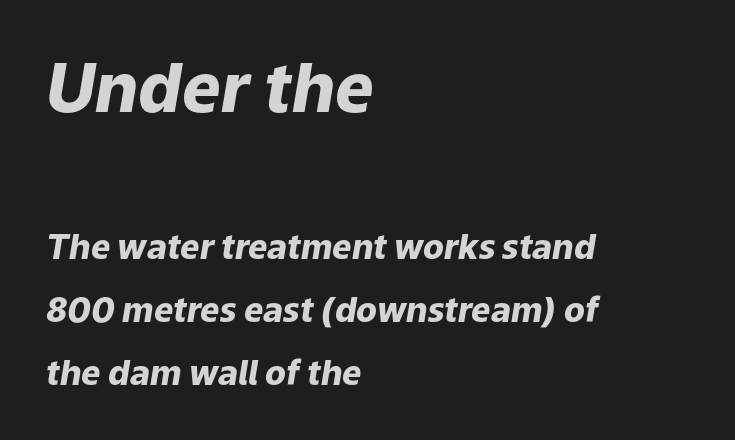
Q: Is the text bold? A: Yes.
Q: Is the text italic (slanted)? A: Yes, it leans right by about 9 degrees.
Q: Is the text underlined? A: No.
Q: How is the paragraph aligned? A: Left-aligned.
Q: Is the spacing between letters normal or unusually wide? A: Normal.
Q: Which block of text is set in a larger size, the first (top) or the second (bottom)? A: The first (top) one.
Q: Width (condensed, normal, or wide)? A: Normal.
Q: Stroke contrast? A: Low.
Q: x-height? A: Medium.
Q: Monospaced? A: No.
